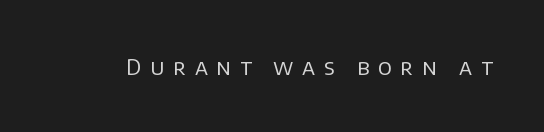
Q: Is the text bold? A: No.
Q: Is the text italic (slanted)? A: No, it is upright.
Q: Is the text underlined? A: No.
Q: Is the spacing between letters normal or unusually wide? A: Unusually wide.
